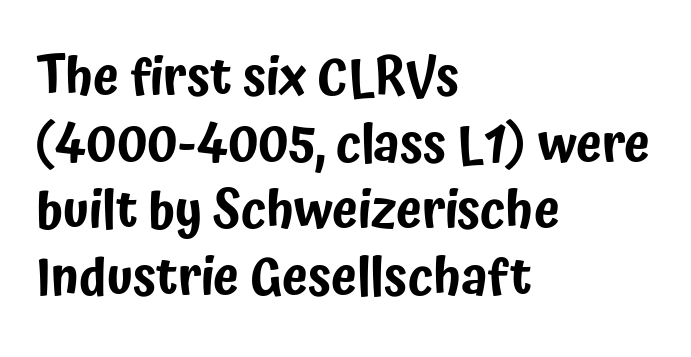
Q: Is the text italic (slanted)? A: No, it is upright.
Q: Is the typeface a serif or a sans-serif typeface? A: Sans-serif.
Q: Is the text underlined? A: No.
Q: How is the paragraph aligned? A: Left-aligned.
Q: Is the spacing between letters normal or unusually wide? A: Normal.
Q: Is the spacing between lines tight, normal or loose? A: Normal.
Q: Width (condensed, normal, or wide)? A: Condensed.
Q: Stroke contrast? A: Low.
Q: x-height? A: Medium.
Q: Monospaced? A: No.
